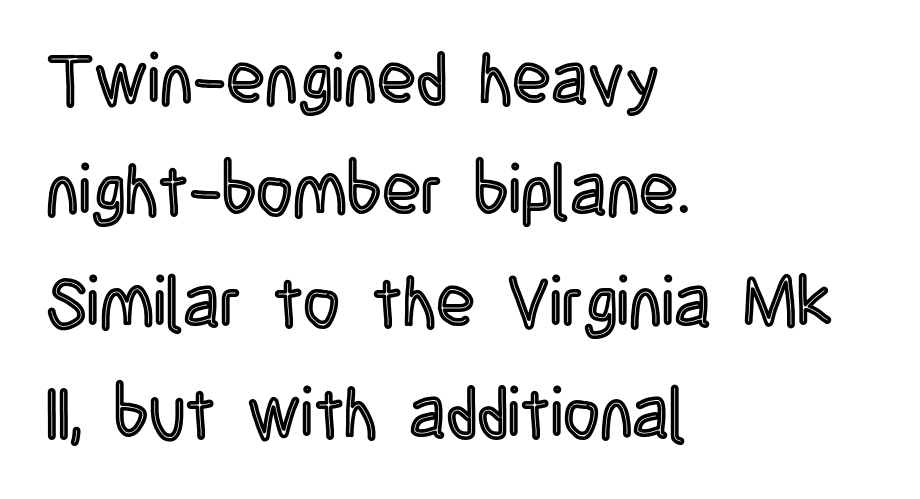
The image shows 71 px condensed type, upright; set left-aligned, normal line spacing (1.57x), normal letter spacing, not underlined; a large x-height.
